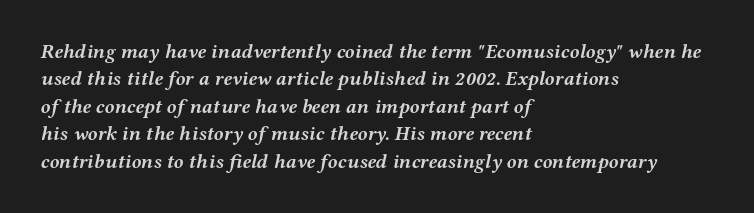
The image shows 20 px bold type, italic (leaning right); set left-aligned, normal line spacing (1.37x), normal letter spacing, not underlined.
